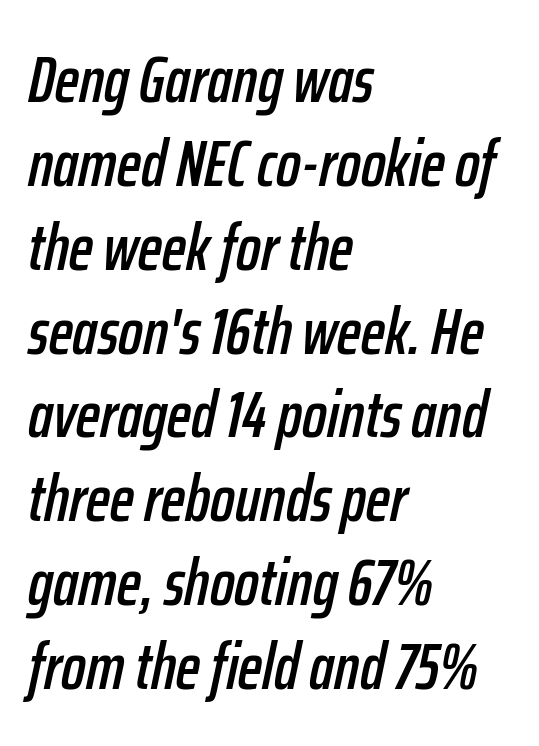
The image shows 65 px condensed type, italic (leaning right); set left-aligned, normal line spacing (1.29x), normal letter spacing, not underlined; low stroke contrast and a medium x-height.
